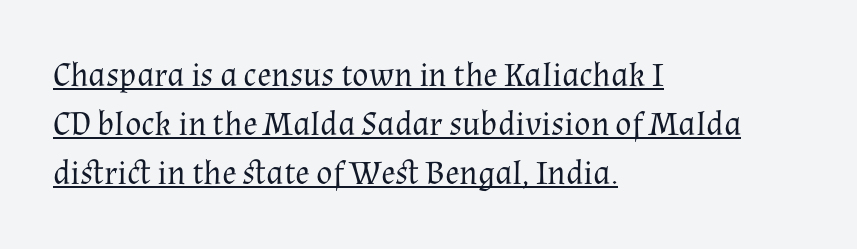
Q: Is the text bold? A: No.
Q: Is the text italic (slanted)? A: No, it is upright.
Q: Is the typeface a serif or a sans-serif typeface? A: Serif.
Q: Is the text underlined? A: Yes.
Q: How is the paragraph aligned? A: Left-aligned.
Q: Is the spacing between letters normal or unusually wide? A: Normal.
Q: Is the spacing between lines tight, normal or loose? A: Normal.
Q: Width (condensed, normal, or wide)? A: Normal.
Q: Stroke contrast? A: Medium.
Q: x-height? A: Medium.
Q: Monospaced? A: No.
